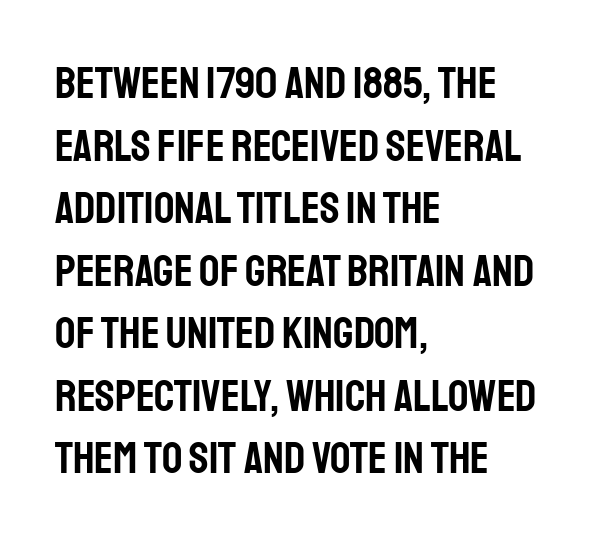
The image shows 45 px condensed sans-serif type, upright; set left-aligned, normal line spacing (1.39x), normal letter spacing, not underlined; low stroke contrast and a large x-height.
